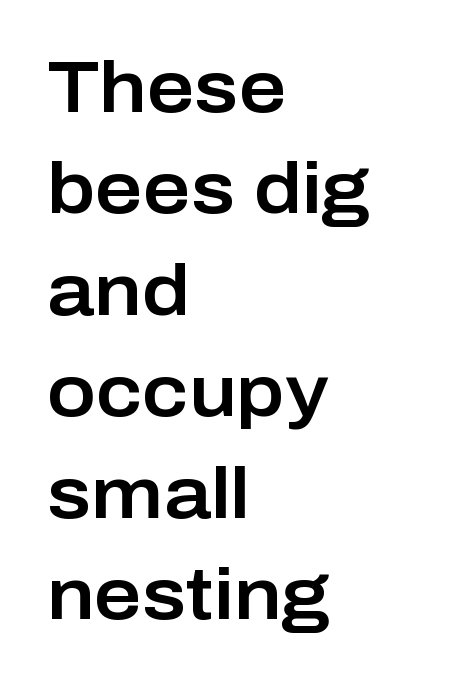
Regular leading. Italic? Not at all — the glyphs are vertical. If you drew a ruler down the left edge, every line would touch it. You can tell from the bare stems that sans-serif type was used. The passage shown is typed in a proportional face where columns would drift.
